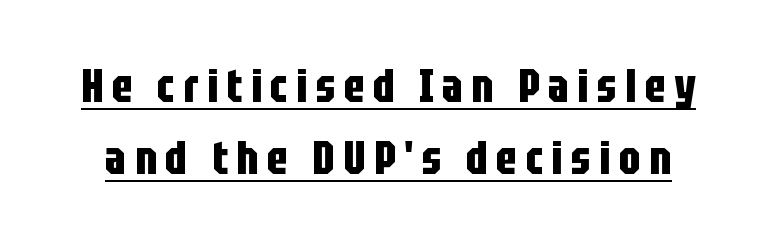
Q: Is the text bold? A: Yes.
Q: Is the text italic (slanted)? A: No, it is upright.
Q: Is the typeface a serif or a sans-serif typeface? A: Sans-serif.
Q: Is the text underlined? A: Yes.
Q: Is the spacing between lines tight, normal or loose? A: Normal.
Q: Width (condensed, normal, or wide)? A: Condensed.
Q: Stroke contrast? A: Low.
Q: x-height? A: Large.
Q: Monospaced? A: No.
